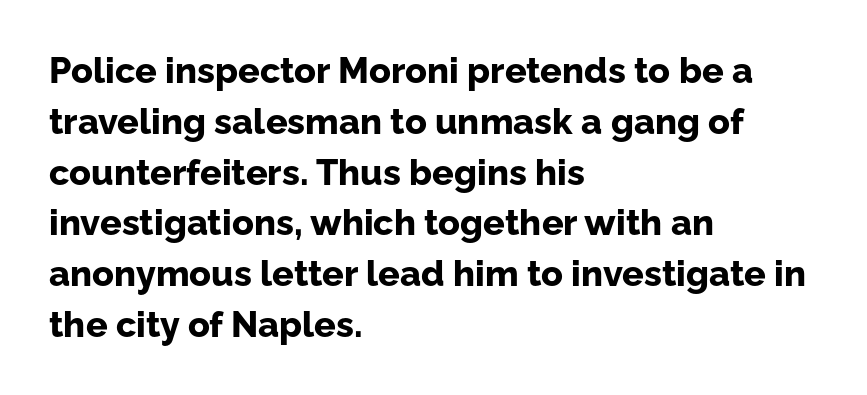
Look at the bottom of the vertical strokes: they stop flat, with no serifs. Rendered with straight, roman letterforms. The gap between lines stays unmarked. What weight is shown? A full bold with thick strokes. Summary of vertical rhythm: regular, with standard interline spacing. Spacing verdict: proportional, widths tailored to each character.
